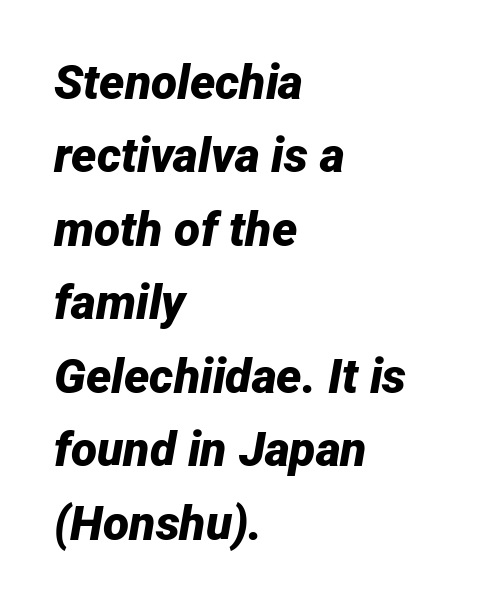
{"italic": "yes", "lean": "right", "slant_degrees": 12, "bold": "yes", "weight": "bold", "width": "normal", "stroke_contrast": "low", "x_height": "medium", "monospaced": "no", "underline": "no", "align": "left", "line_spacing": "normal", "line_spacing_ratio": 1.53, "letter_spacing": "normal", "letter_spacing_em": 0.0, "glyph_px": 48}
